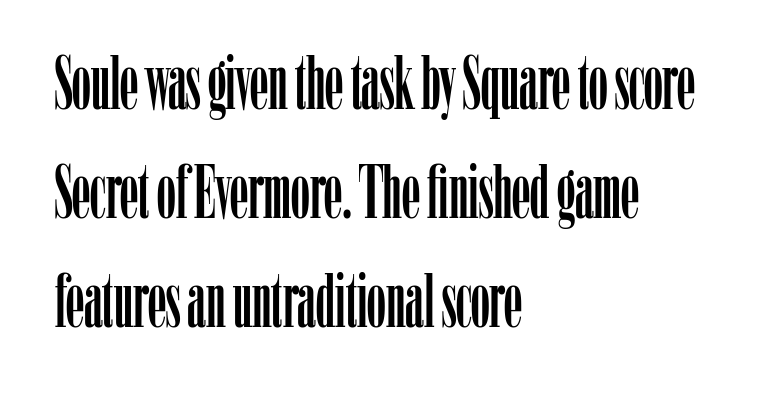
{"serif": "yes", "italic": "no", "width": "condensed", "stroke_contrast": "low", "x_height": "medium", "monospaced": "no", "underline": "no", "align": "left", "line_spacing": "normal", "line_spacing_ratio": 1.47, "letter_spacing": "normal", "letter_spacing_em": 0.0, "glyph_px": 74}
